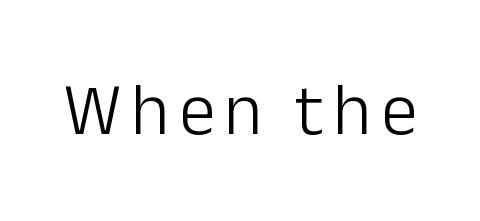
{"serif": "no", "italic": "no", "bold": "no", "weight": "light", "width": "normal", "stroke_contrast": "low", "x_height": "medium", "monospaced": "no", "underline": "no", "glyph_px": 73}
